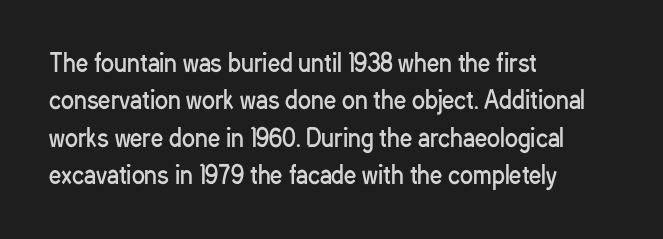
{"italic": "no", "bold": "no", "underline": "no", "align": "left", "line_spacing": "normal", "line_spacing_ratio": 1.56, "letter_spacing": "normal", "letter_spacing_em": 0.0, "glyph_px": 24}
